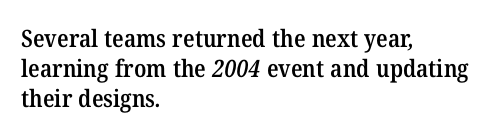
Q: Is the text bold? A: Semi-bold.
Q: Is the text underlined? A: No.
Q: How is the paragraph aligned? A: Left-aligned.
Q: Is the spacing between letters normal or unusually wide? A: Normal.
